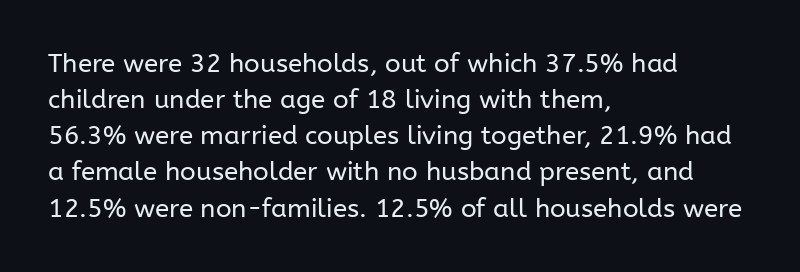
The image shows 26 px text type, upright; set left-aligned, normal line spacing (1.39x), normal letter spacing, not underlined.
